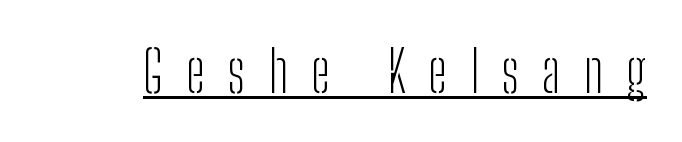
{"serif": "no", "italic": "no", "bold": "no", "weight": "light", "width": "condensed", "stroke_contrast": "low", "x_height": "medium", "monospaced": "no", "underline": "yes", "letter_spacing": "wide", "letter_spacing_em": 0.4, "glyph_px": 57}
